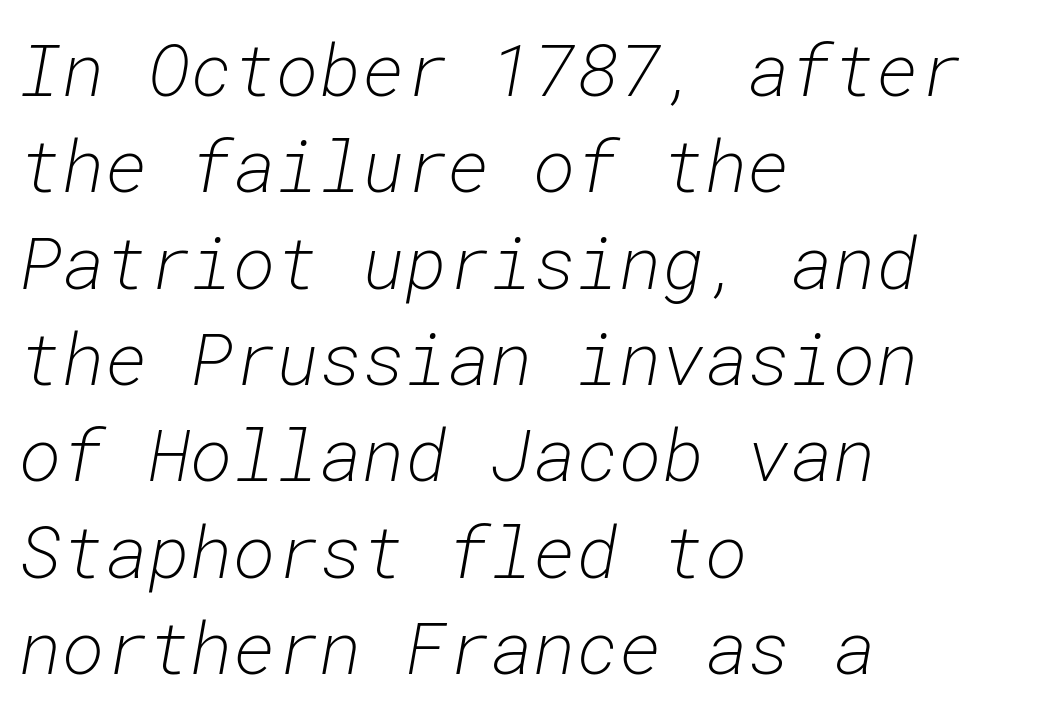
Q: Is the text bold? A: No.
Q: Is the text italic (slanted)? A: Yes, it leans right by about 10 degrees.
Q: Is the text underlined? A: No.
Q: How is the paragraph aligned? A: Left-aligned.
Q: Is the spacing between letters normal or unusually wide? A: Normal.
Q: Is the spacing between lines tight, normal or loose? A: Normal.
Q: Width (condensed, normal, or wide)? A: Normal.
Q: Stroke contrast? A: Low.
Q: x-height? A: Medium.
Q: Monospaced? A: Yes.
